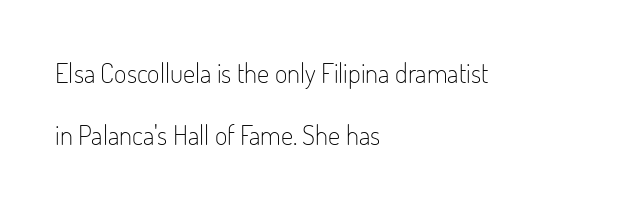
This sample is left-justified, so line endings fall wherever the words run out. Check the space under the baseline: it is left empty. In terms of leading, this rendering errs on the spacious side. No italicization has been applied; the sample stays upright. The letterforms sit shoulder to shoulder at normal distance.
